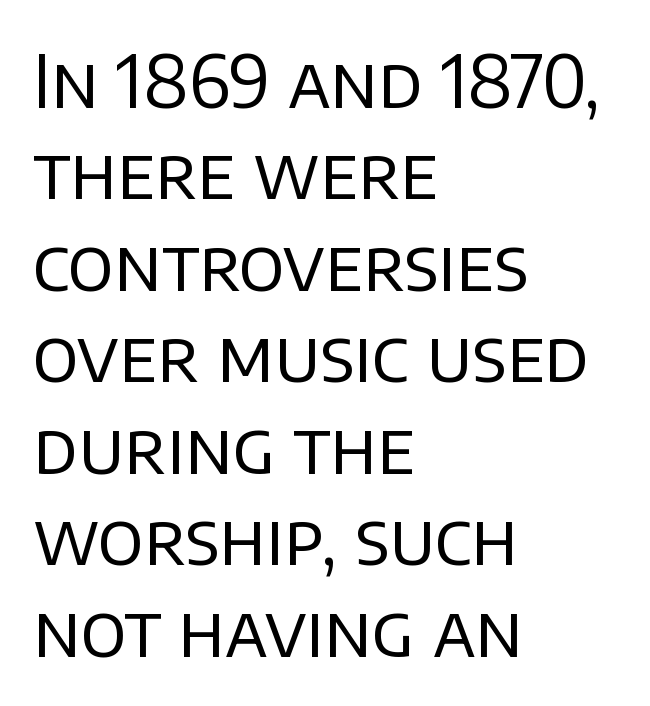
{"serif": "no", "italic": "no", "bold": "no", "weight": "regular", "width": "normal", "stroke_contrast": "low", "x_height": "large", "monospaced": "no", "underline": "no", "align": "left", "line_spacing": "normal", "line_spacing_ratio": 1.27, "letter_spacing": "normal", "letter_spacing_em": 0.0, "glyph_px": 72}
